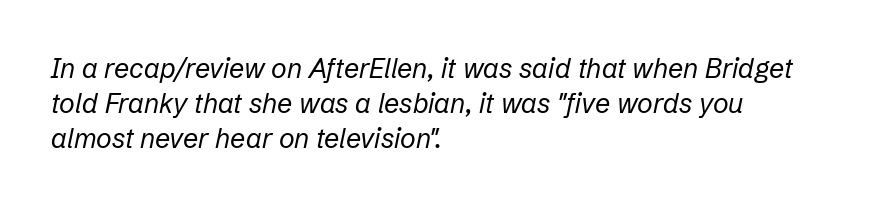
Check under the words: just untouched page. The weight tops out at a normal text grade. Style check: oblique. The rendering uses a moderate line-height, typical for paragraphs.
